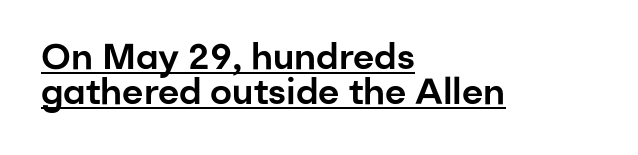
{"serif": "no", "italic": "no", "width": "normal", "stroke_contrast": "low", "x_height": "medium", "monospaced": "no", "underline": "yes", "align": "left", "line_spacing": "tight", "line_spacing_ratio": 0.98, "letter_spacing": "normal", "letter_spacing_em": 0.0, "glyph_px": 36}
